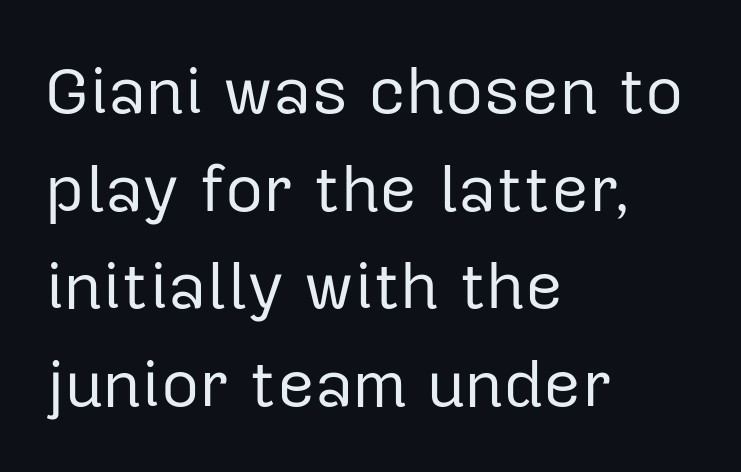
The image shows 66 px regular-weight sans-serif type, upright; set left-aligned, normal line spacing (1.48x), normal letter spacing, not underlined; low stroke contrast and a medium x-height.
